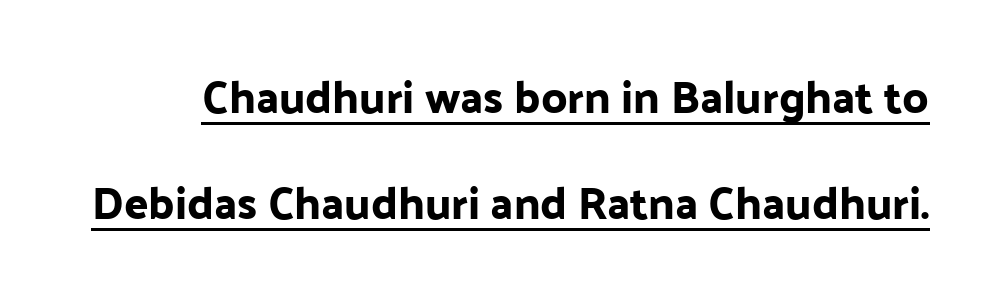
The image shows 45 px sans-serif type, upright; set loose line spacing (2.36x), normal letter spacing, underlined; low stroke contrast and a medium x-height.
